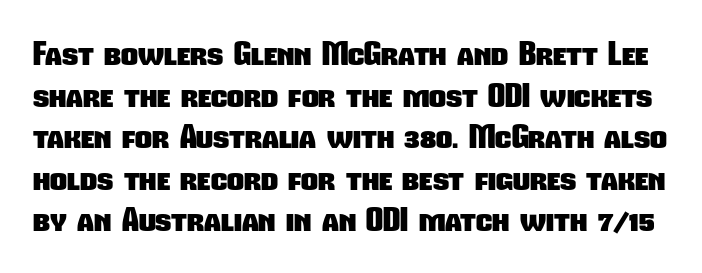
The image shows 33 px heavy, condensed sans-serif type; set normal line spacing (1.26x), normal letter spacing, not underlined; low stroke contrast and a medium x-height.
